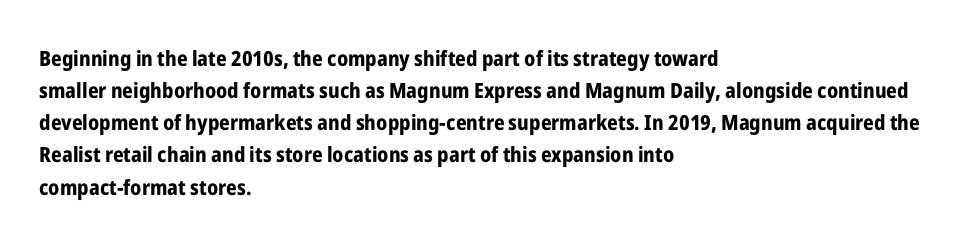
{"italic": "no", "bold": "yes", "underline": "no", "align": "left", "line_spacing": "normal", "line_spacing_ratio": 1.53, "letter_spacing": "normal", "letter_spacing_em": 0.0, "glyph_px": 21}
